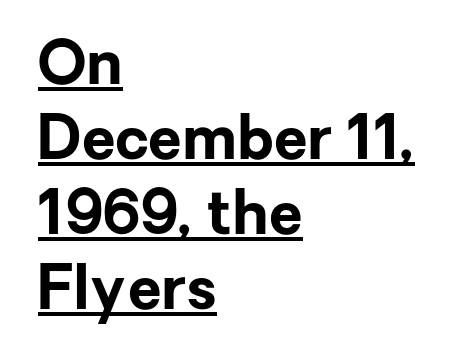
{"serif": "no", "italic": "no", "bold": "yes", "weight": "bold", "width": "normal", "stroke_contrast": "low", "x_height": "medium", "monospaced": "no", "underline": "yes", "align": "left", "line_spacing_ratio": 1.23, "letter_spacing": "normal", "letter_spacing_em": 0.0, "glyph_px": 61}
